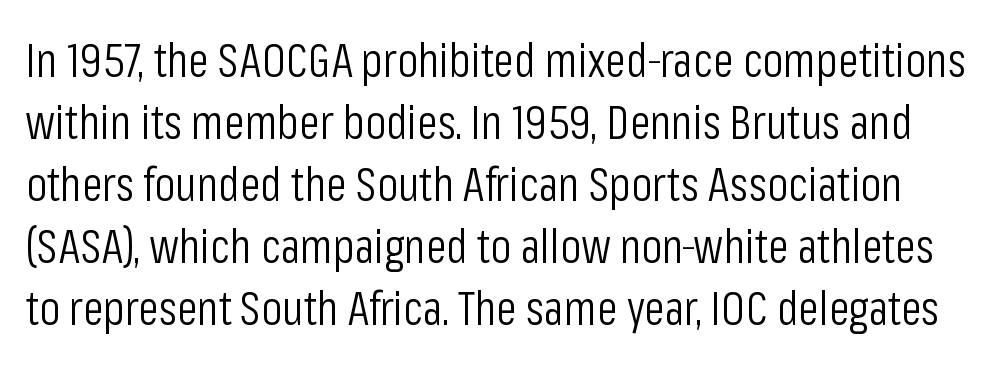
{"serif": "no", "italic": "no", "bold": "no", "weight": "light", "width": "condensed", "stroke_contrast": "low", "x_height": "medium", "monospaced": "no", "underline": "no", "line_spacing": "normal", "line_spacing_ratio": 1.32, "letter_spacing": "normal", "letter_spacing_em": 0.0, "glyph_px": 47}
